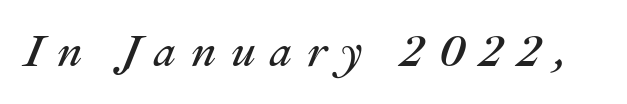
{"italic": "yes", "lean": "right", "slant_degrees": 22, "bold": "no", "weight": "regular", "width": "normal", "stroke_contrast": "medium", "x_height": "medium", "monospaced": "no", "underline": "no", "letter_spacing": "wide", "letter_spacing_em": 0.33, "glyph_px": 44}
